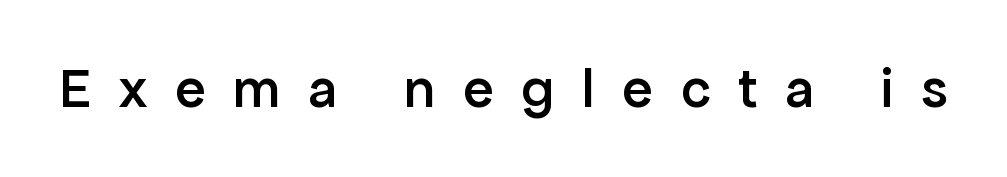
Does the lettering tilt? It doesn't — this is upright. Notice the strokes are somewhat thickened but not fully heavy: this is a semibold. Honestly, there is no underline to notice here at all. To sum up the face: it is a sans, with no serifs. Characters follow at a spacing far wider than the type designer built in. The face used here is proportionally spaced, like ordinary book or web type.
